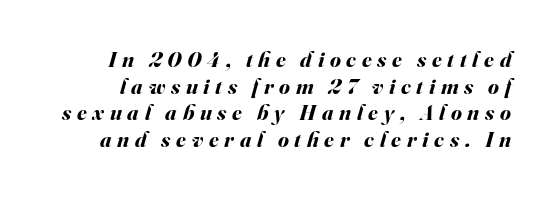
It's the slanting kind of type. Plain, unruled lines of type. Typographic density is high because the face is bold. Letter spacing: wide.
